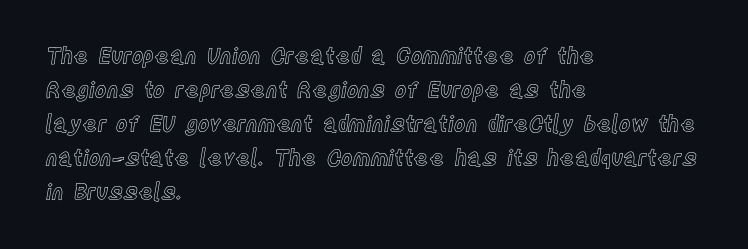
Inter-character spacing is left at the font's built-in metrics. A bare baseline throughout the passage. Casual observation: everything's shoved over to the left.
